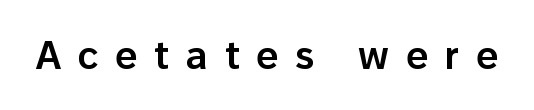
The image shows 39 px semibold sans-serif type, upright; set unusually wide letter spacing (+0.43 em), not underlined; low stroke contrast and a medium x-height.
